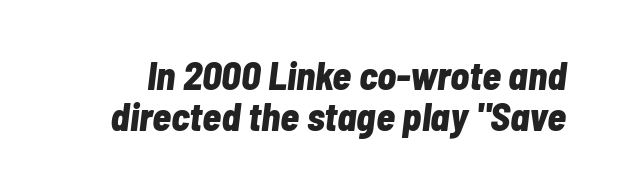
The horizontal fit of the characters is conventional and even. The passage shown is typed in a proportional face where columns would drift. Style check: oblique. These words are printed bold, with thick strokes throughout. Tightly led — the rows are bunched.
